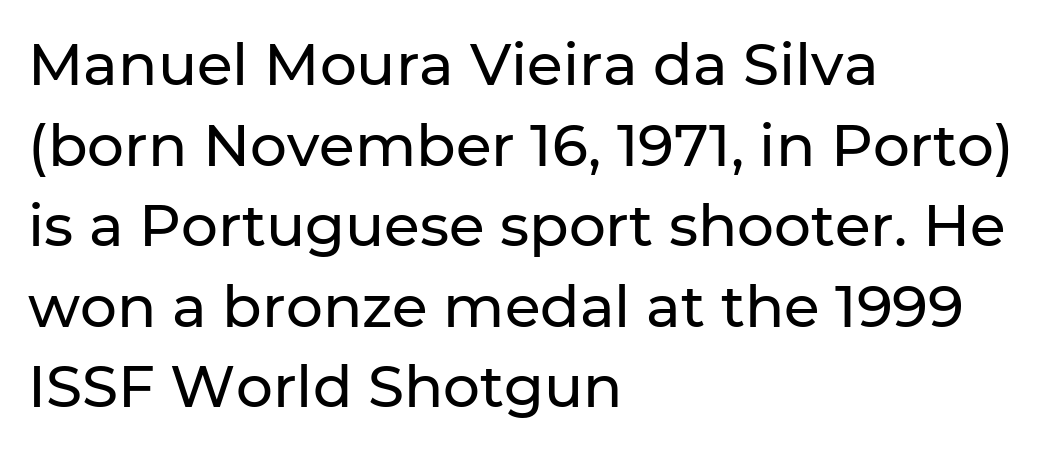
The image shows 58 px sans-serif type, upright; set left-aligned, normal line spacing (1.39x), normal letter spacing, not underlined; low stroke contrast and a medium x-height.
